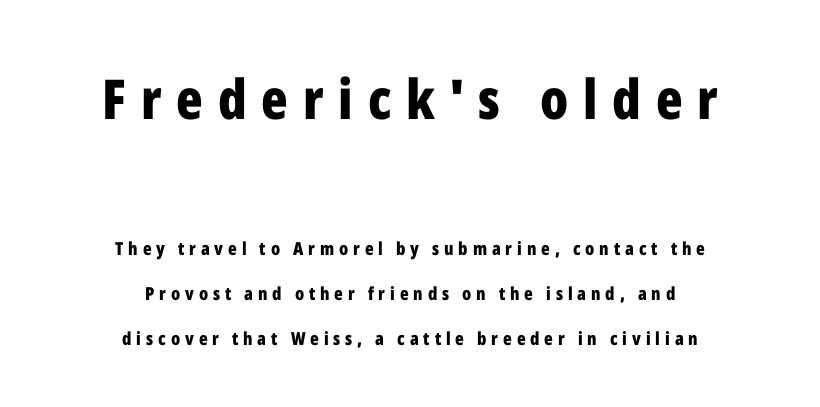
{"serif": "no", "italic": "no", "bold": "yes", "weight": "bold", "width": "condensed", "stroke_contrast": "low", "x_height": "medium", "monospaced": "no", "underline": "no", "align": "center", "line_spacing": "loose", "line_spacing_ratio": 2.48, "letter_spacing": "wide", "letter_spacing_em": 0.27, "larger_block": "first", "size_ratio": 3.06, "glyph_px": 55}
